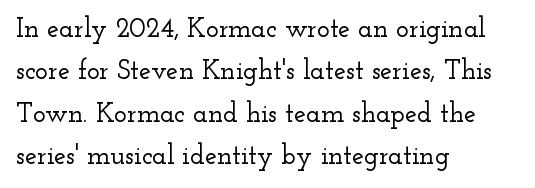
Q: Is the text italic (slanted)? A: No, it is upright.
Q: Is the text underlined? A: No.
Q: How is the paragraph aligned? A: Left-aligned.
Q: Is the spacing between letters normal or unusually wide? A: Normal.
Q: Is the spacing between lines tight, normal or loose? A: Normal.
